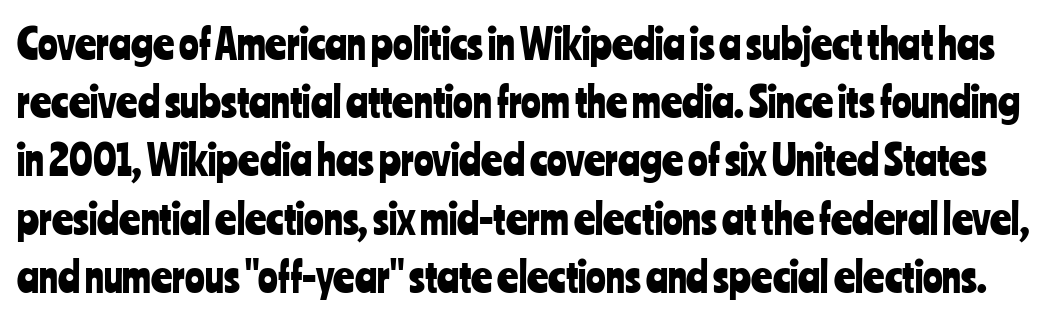
The image shows 41 px condensed sans-serif type, upright; set normal line spacing (1.42x), normal letter spacing, not underlined; low stroke contrast and a medium x-height.
